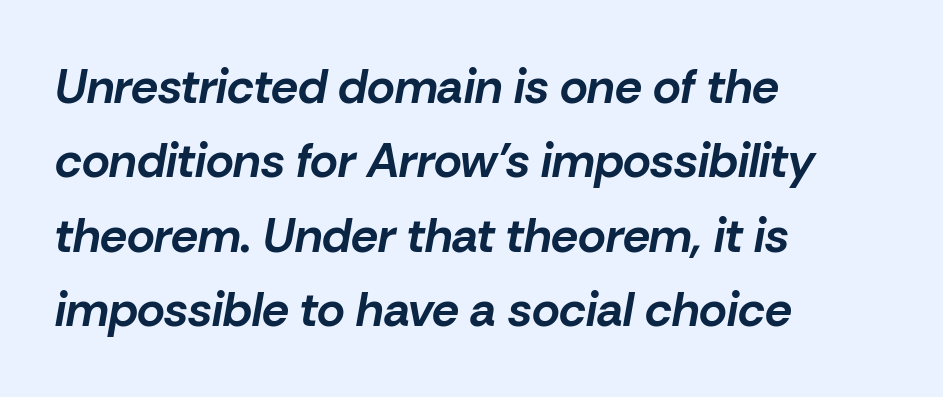
The image shows 48 px bold type, italic (leaning right); set left-aligned, normal line spacing (1.55x), normal letter spacing, not underlined; low stroke contrast and a medium x-height.
